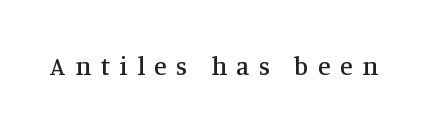
{"italic": "no", "underline": "no", "letter_spacing": "wide", "letter_spacing_em": 0.36, "glyph_px": 26}
